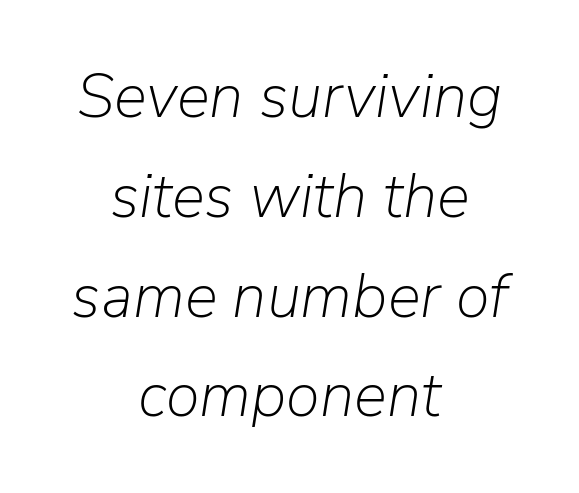
Q: Is the text bold? A: No.
Q: Is the text italic (slanted)? A: Yes, it leans right by about 9 degrees.
Q: Is the text underlined? A: No.
Q: How is the paragraph aligned? A: Centered.
Q: Is the spacing between letters normal or unusually wide? A: Normal.
Q: Is the spacing between lines tight, normal or loose? A: Normal.
Q: Width (condensed, normal, or wide)? A: Normal.
Q: Stroke contrast? A: Low.
Q: x-height? A: Medium.
Q: Monospaced? A: No.
